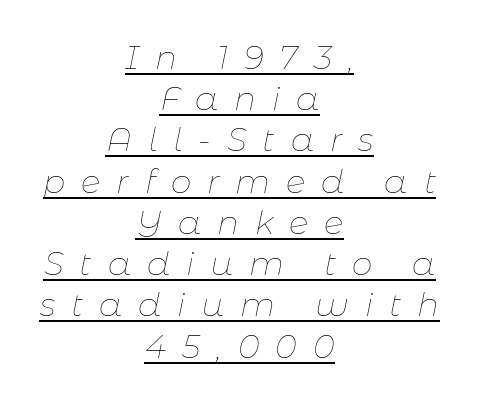
Students, observe: this is what conventionally led text looks like. The text carries the slant typical of an italic or oblique font. Teacher's note: observe the equal gaps on both sides — that is centered alignment. How are the letters spaced? Widely, with obvious added tracking.
